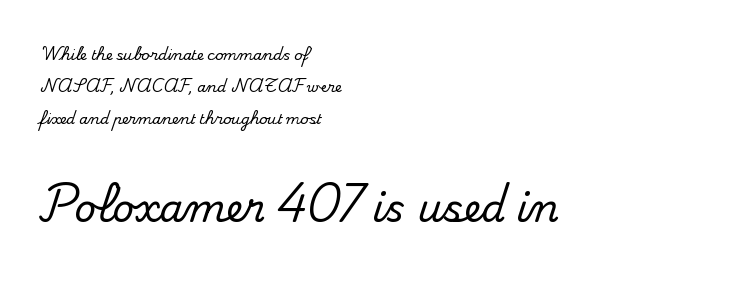
{"width": "normal", "stroke_contrast": "medium", "x_height": "small", "monospaced": "no", "underline": "no", "align": "left", "line_spacing": "loose", "line_spacing_ratio": 2.28, "letter_spacing": "normal", "letter_spacing_em": 0.0, "larger_block": "second", "size_ratio": 2.71, "glyph_px": 38}
